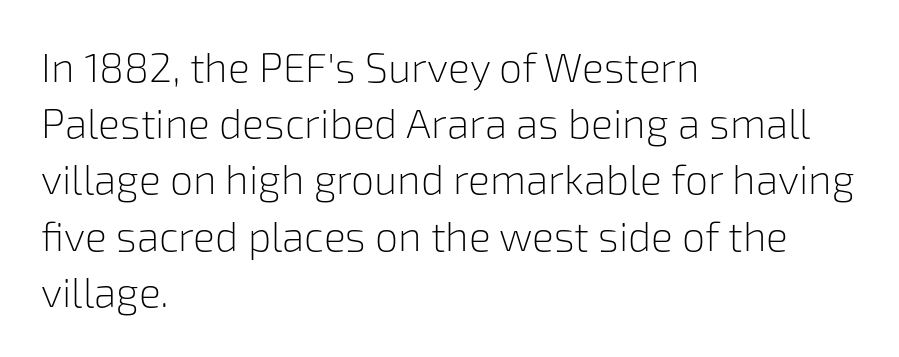
The image shows 41 px light sans-serif type, upright; set left-aligned, normal line spacing (1.37x), normal letter spacing, not underlined; low stroke contrast and a medium x-height.
